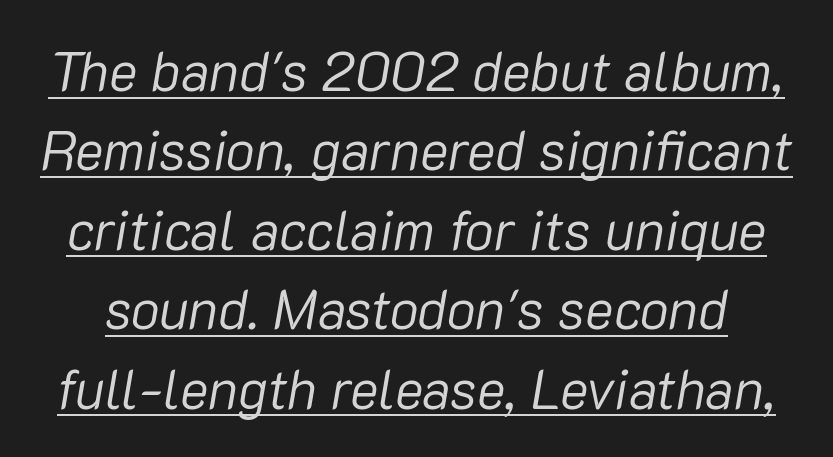
{"italic": "yes", "lean": "right", "slant_degrees": 10, "bold": "no", "weight": "regular", "width": "normal", "stroke_contrast": "low", "x_height": "medium", "monospaced": "no", "underline": "yes", "line_spacing": "normal", "line_spacing_ratio": 1.47, "letter_spacing": "normal", "letter_spacing_em": 0.0, "glyph_px": 54}
